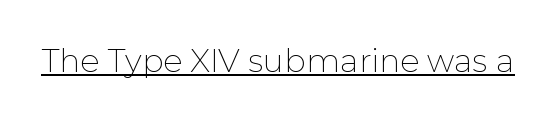
The image shows 32 px thin sans-serif type, upright; set normal letter spacing, underlined; low stroke contrast and a medium x-height.
